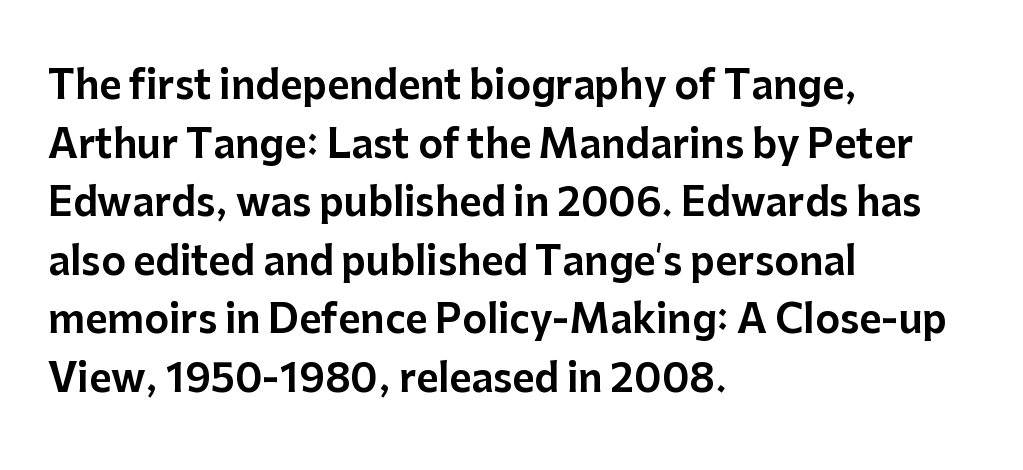
The image shows 38 px sans-serif type, upright; set left-aligned, normal line spacing (1.54x), normal letter spacing, not underlined; low stroke contrast and a medium x-height.
